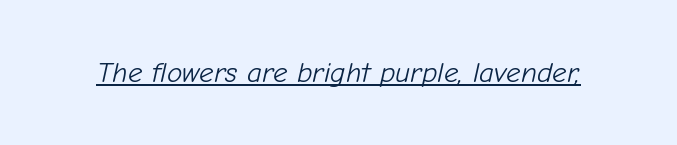
The image shows 29 px light type, italic (leaning right); set normal letter spacing, underlined; low stroke contrast and a medium x-height.
